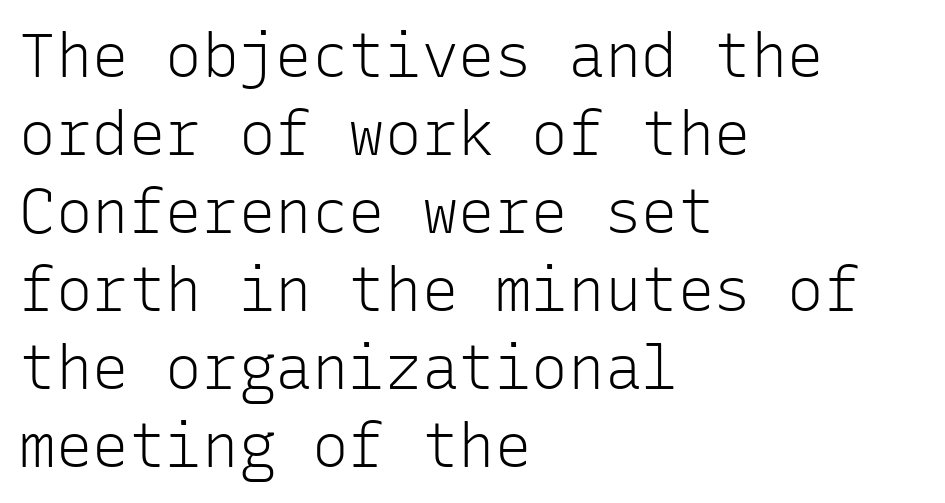
{"serif": "no", "italic": "no", "bold": "no", "weight": "light", "width": "normal", "stroke_contrast": "low", "x_height": "medium", "monospaced": "yes", "underline": "no", "align": "left", "line_spacing": "normal", "line_spacing_ratio": 1.28, "letter_spacing": "normal", "letter_spacing_em": 0.0, "glyph_px": 61}
